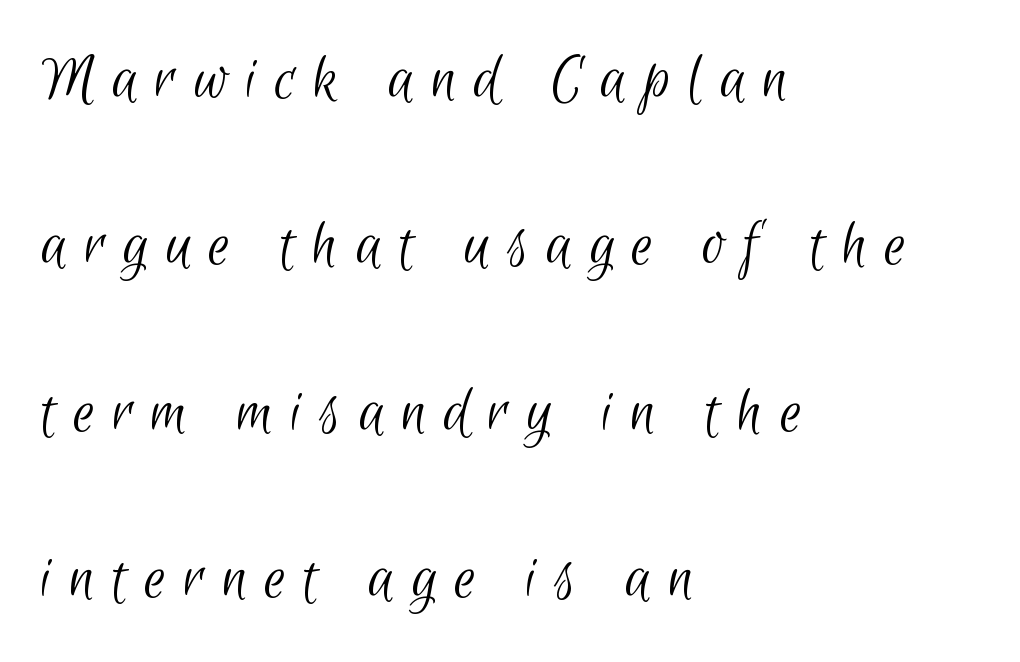
Q: Is the text bold? A: No.
Q: Is the typeface a serif or a sans-serif typeface? A: Sans-serif.
Q: Is the text underlined? A: No.
Q: How is the paragraph aligned? A: Left-aligned.
Q: Is the spacing between letters normal or unusually wide? A: Unusually wide.
Q: Is the spacing between lines tight, normal or loose? A: Loose.
Q: Width (condensed, normal, or wide)? A: Condensed.
Q: Stroke contrast? A: Low.
Q: x-height? A: Small.
Q: Monospaced? A: No.
